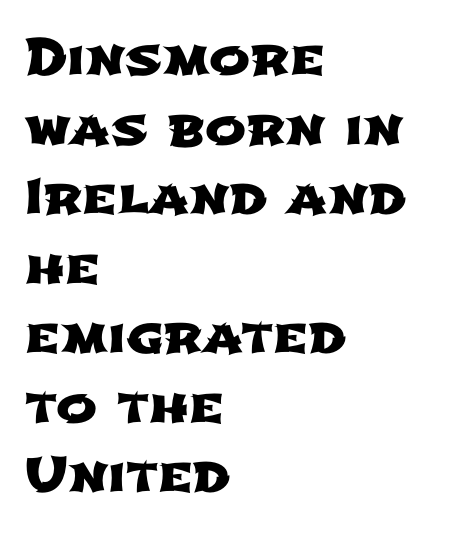
Q: Is the typeface a serif or a sans-serif typeface? A: Sans-serif.
Q: Is the text underlined? A: No.
Q: How is the paragraph aligned? A: Left-aligned.
Q: Is the spacing between letters normal or unusually wide? A: Normal.
Q: Is the spacing between lines tight, normal or loose? A: Normal.
Q: Width (condensed, normal, or wide)? A: Wide.
Q: Stroke contrast? A: Low.
Q: x-height? A: Medium.
Q: Monospaced? A: No.
